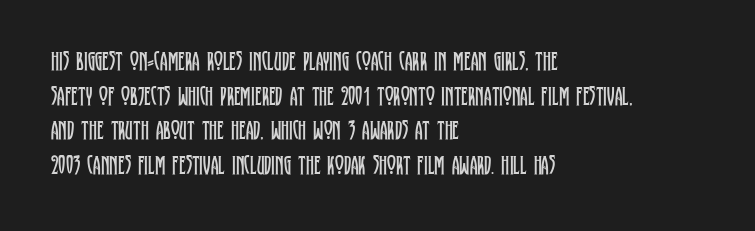
The image shows 27 px text type, upright; set left-aligned, normal line spacing (1.28x), normal letter spacing, not underlined.
